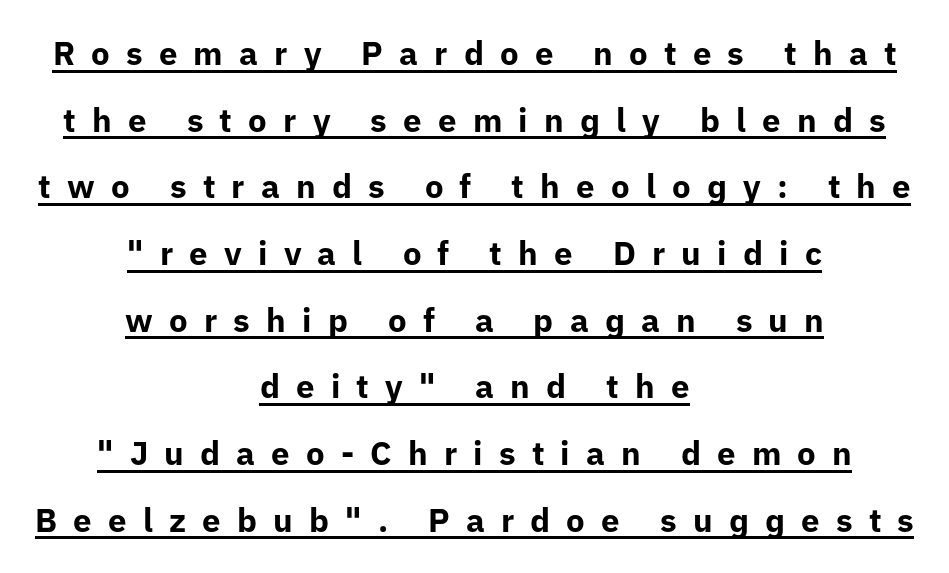
The image shows 33 px bold sans-serif type, upright; set centered, loose line spacing (2.02x), unusually wide letter spacing (+0.49 em), underlined; low stroke contrast and a medium x-height.
